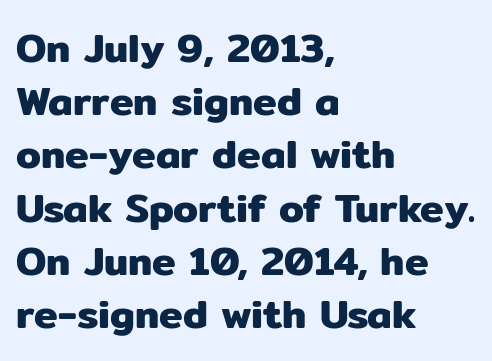
Words appear dense and cohesive because spacing is normal. Beneath every word, the page is bare. This is the regular roman posture of the typeface. A student would call this left alignment; a typographer would say flush left, rag right. Note: no serifs on the glyphs. Varying glyph widths throughout — classic text-font behaviour.
